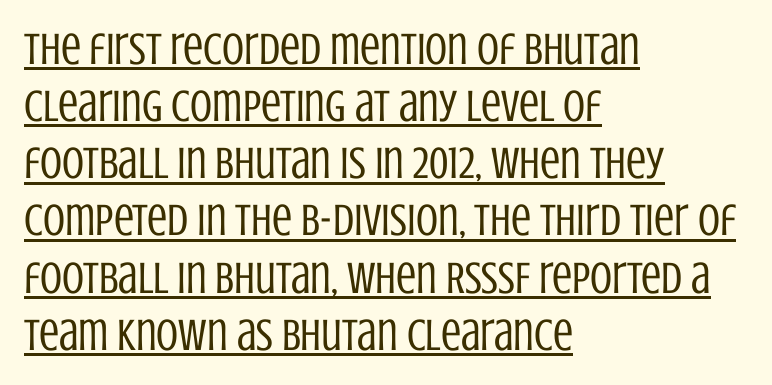
Underlined type. The block of text has a typical density, with ordinary space between rows. A typesetter would mark this as roman, not italic. Bold? No — there's no thickening of the strokes.
